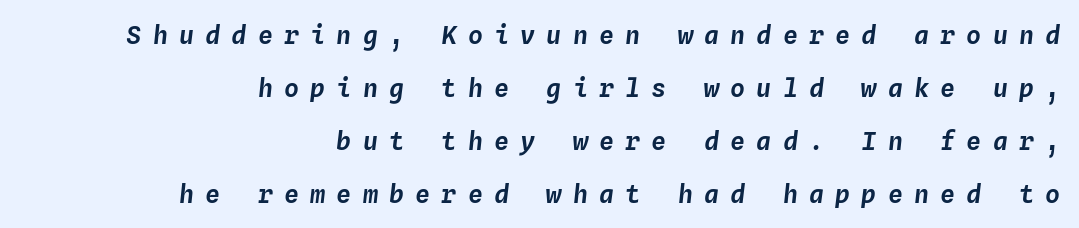
Lines of text with bare space underneath. The specimen reads as italic at a glance. Right-aligned paragraph, ragged on the left. Each new line begins a long way beneath the previous one.
